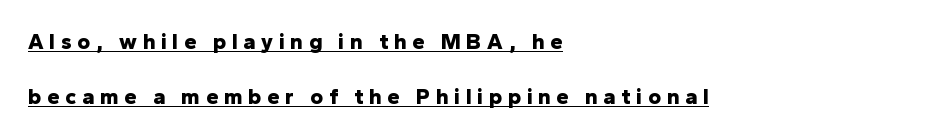
Descenders here cross a horizontal rule under the line. These lines have a slow, spaced-out rhythm from letter to letter. A full-strength bold gives these letters their thick strokes. This block would shrink considerably if given ordinary leading; it's expanded now.
